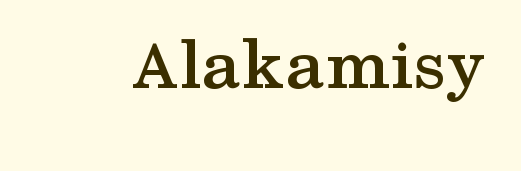
The image shows 73 px semibold, wide serif type, upright; set normal letter spacing, not underlined; medium stroke contrast and a medium x-height.
